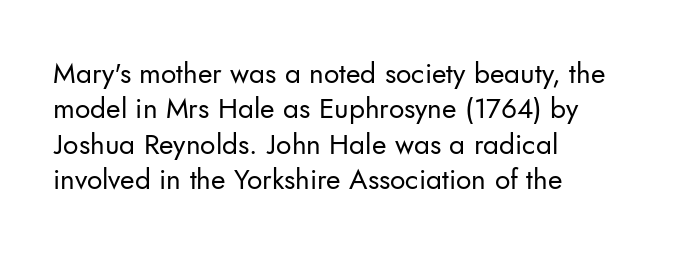
The image shows 28 px regular-weight sans-serif type, upright; set left-aligned, normal line spacing (1.26x), normal letter spacing, not underlined; low stroke contrast and a small x-height.
